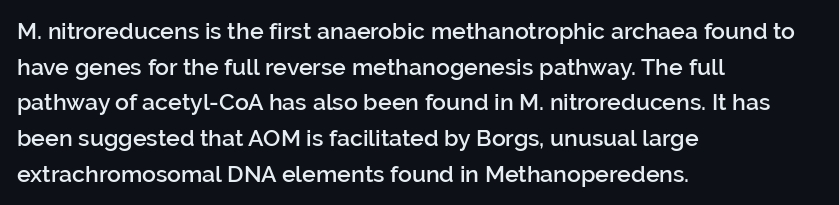
Notice how the passage keeps a crisp vertical edge on the left only. You could call the tracking neutral — neither tight nor loose. Compared with an ordinary text face, these strokes are moderately heavier — a semibold. No italicization has been applied; the sample stays upright.
